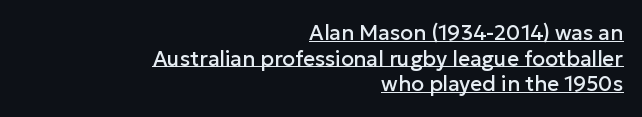
{"italic": "no", "underline": "yes", "align": "right", "line_spacing_ratio": 1.22, "letter_spacing": "normal", "letter_spacing_em": 0.0, "glyph_px": 21}
